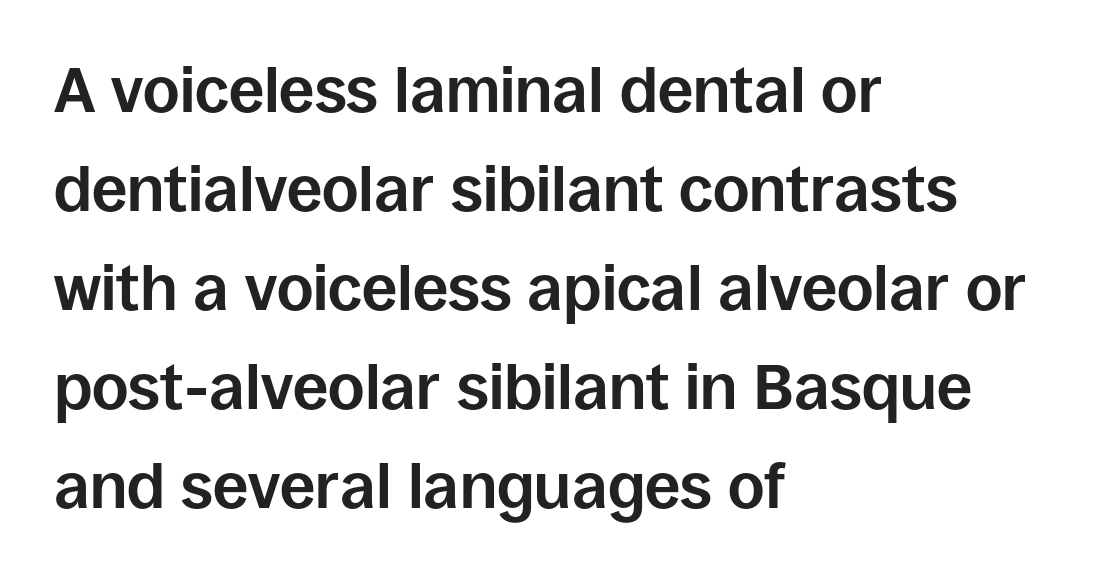
The image shows 63 px bold sans-serif type, upright; set left-aligned, normal line spacing (1.57x), normal letter spacing, not underlined; low stroke contrast and a large x-height.
